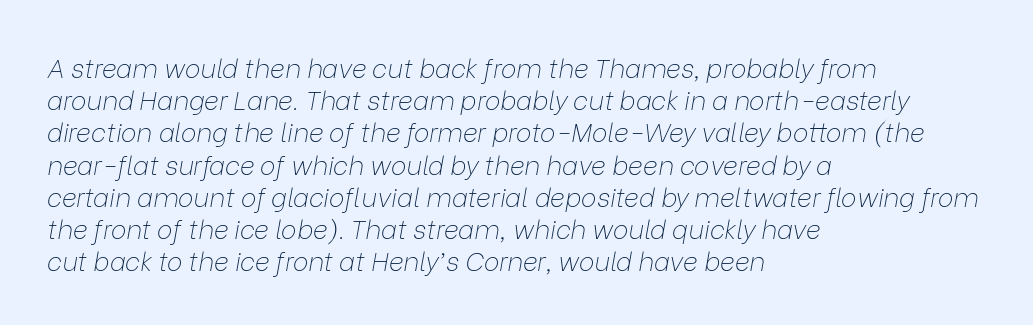
{"italic": "yes", "lean": "right", "slant_degrees": 9, "bold": "no", "underline": "no", "align": "left", "line_spacing_ratio": 1.24, "letter_spacing": "normal", "letter_spacing_em": 0.0, "glyph_px": 26}
